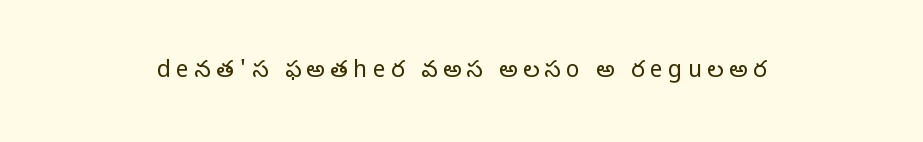
{"italic": "no", "bold": "no", "underline": "no", "align": "center", "letter_spacing": "wide", "letter_spacing_em": 0.23, "glyph_px": 23}
